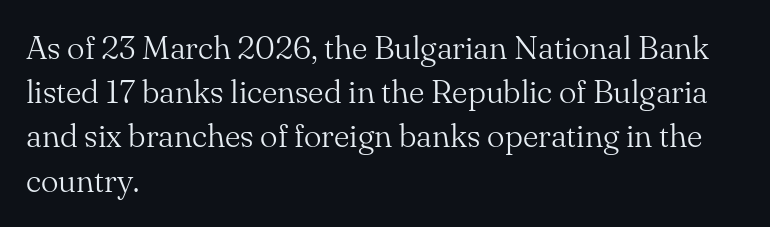
The rendering anchors every line to the left-hand side. Rendered with straight, roman letterforms. These lines sit exactly where default settings would place them. Stems here are at most as thick as an everyday book face. A typesetter would call this proportional, since set widths differ per character. The space beneath each line is pristine and unruled.
